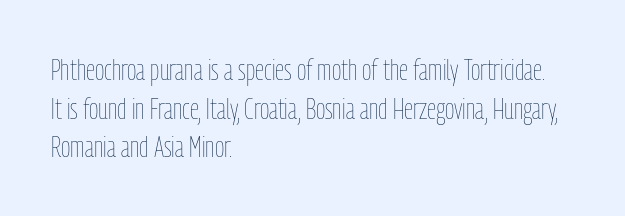
Q: Is the text bold? A: No.
Q: Is the text italic (slanted)? A: No, it is upright.
Q: Is the text underlined? A: No.
Q: How is the paragraph aligned? A: Left-aligned.
Q: Is the spacing between letters normal or unusually wide? A: Normal.
Q: Is the spacing between lines tight, normal or loose? A: Normal.
Q: Width (condensed, normal, or wide)? A: Condensed.
Q: Stroke contrast? A: Low.
Q: x-height? A: Medium.
Q: Monospaced? A: No.
